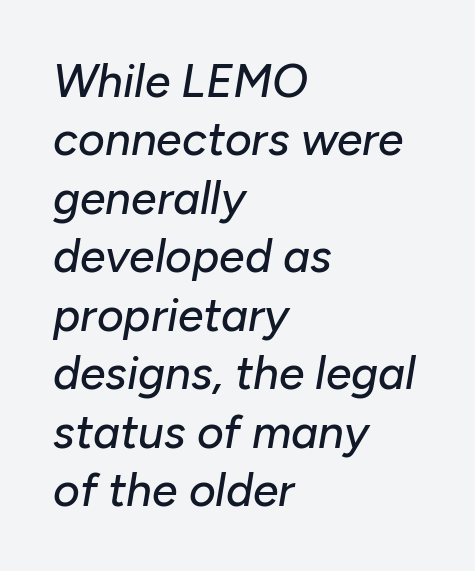
The baseline area is clear. Between one letter and the next there's only the usual sliver of space. These lines are rendered in a variable-pitch font. The paragraph has a hard left edge and a soft right edge. What's the leading like? Ordinary, nothing unusual.
